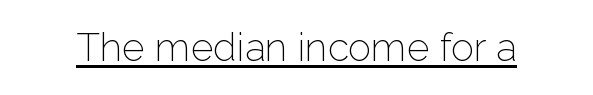
Q: Is the text bold? A: No.
Q: Is the text italic (slanted)? A: No, it is upright.
Q: Is the typeface a serif or a sans-serif typeface? A: Sans-serif.
Q: Is the text underlined? A: Yes.
Q: Is the spacing between letters normal or unusually wide? A: Normal.
Q: Width (condensed, normal, or wide)? A: Normal.
Q: Stroke contrast? A: Low.
Q: x-height? A: Medium.
Q: Monospaced? A: No.
